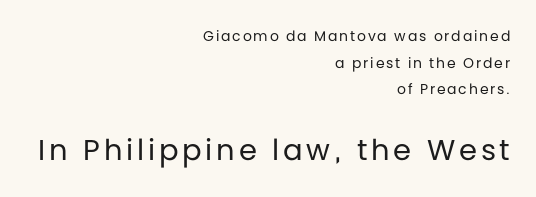
Q: Is the text bold? A: No.
Q: Is the text italic (slanted)? A: No, it is upright.
Q: Is the typeface a serif or a sans-serif typeface? A: Sans-serif.
Q: Is the text underlined? A: No.
Q: How is the paragraph aligned? A: Right-aligned.
Q: Is the spacing between lines tight, normal or loose? A: Loose.
Q: Which block of text is set in a larger size, the first (top) or the second (bottom)? A: The second (bottom) one.
Q: Width (condensed, normal, or wide)? A: Normal.
Q: Stroke contrast? A: Low.
Q: x-height? A: Large.
Q: Monospaced? A: No.
